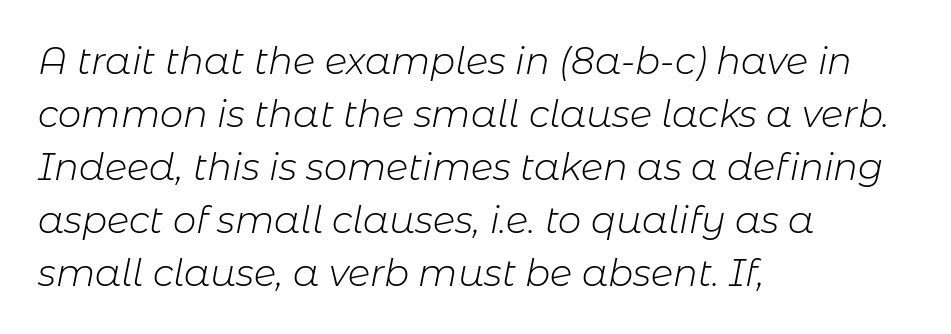
{"italic": "yes", "lean": "right", "slant_degrees": 11, "bold": "no", "weight": "light", "width": "normal", "stroke_contrast": "low", "x_height": "medium", "monospaced": "no", "underline": "no", "align": "left", "line_spacing": "normal", "line_spacing_ratio": 1.43, "letter_spacing": "normal", "letter_spacing_em": 0.0, "glyph_px": 37}
